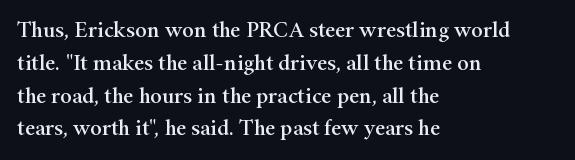
The image shows 22 px text type, upright; set left-aligned, normal line spacing (1.49x), normal letter spacing, not underlined.
